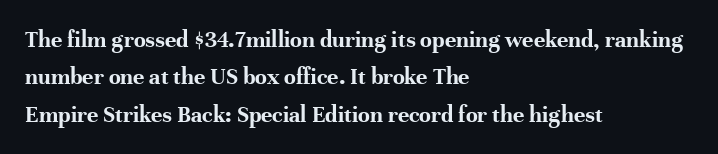
Underline: absent. Strokes here are thick enough to call this a true bold. This block has exactly the height ordinary leading produces. Standard letterfit; no display-style spreading of the glyphs. The lines are quadded left.
